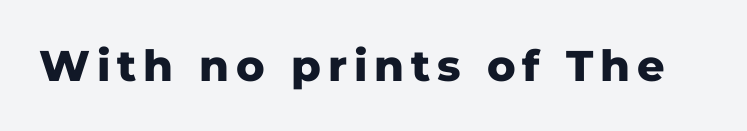
Q: Is the text bold? A: Yes.
Q: Is the text italic (slanted)? A: No, it is upright.
Q: Is the typeface a serif or a sans-serif typeface? A: Sans-serif.
Q: Is the text underlined? A: No.
Q: Width (condensed, normal, or wide)? A: Normal.
Q: Stroke contrast? A: Low.
Q: x-height? A: Medium.
Q: Monospaced? A: No.
